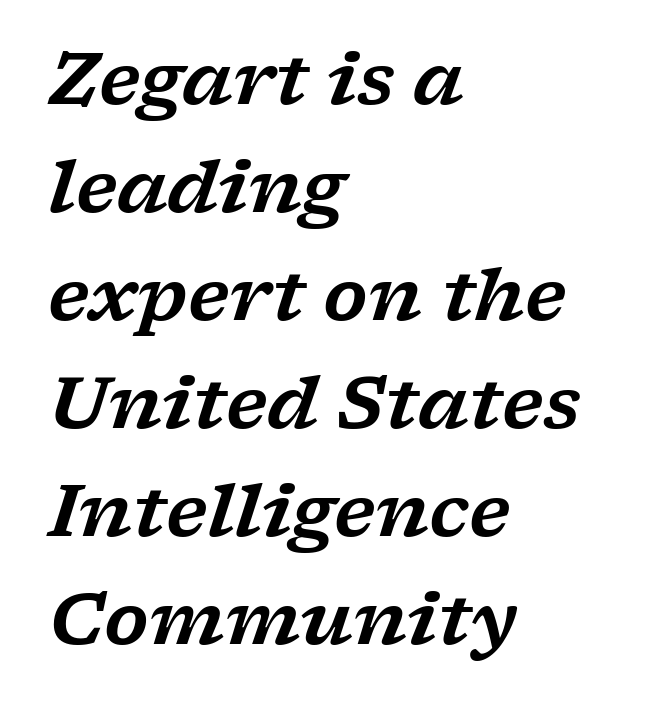
The image shows 72 px wide serif type, italic (leaning right); set left-aligned, normal line spacing (1.5x), normal letter spacing, not underlined; low stroke contrast and a medium x-height.
